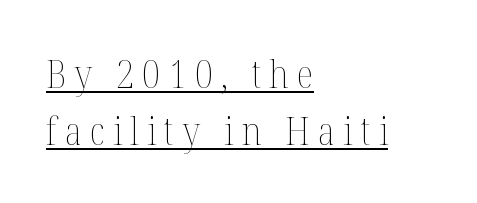
Q: Is the text bold? A: No.
Q: Is the text italic (slanted)? A: No, it is upright.
Q: Is the text underlined? A: Yes.
Q: How is the paragraph aligned? A: Left-aligned.
Q: Is the spacing between letters normal or unusually wide? A: Unusually wide.
Q: Is the spacing between lines tight, normal or loose? A: Normal.
Q: Width (condensed, normal, or wide)? A: Condensed.
Q: Stroke contrast? A: Medium.
Q: x-height? A: Medium.
Q: Monospaced? A: No.
